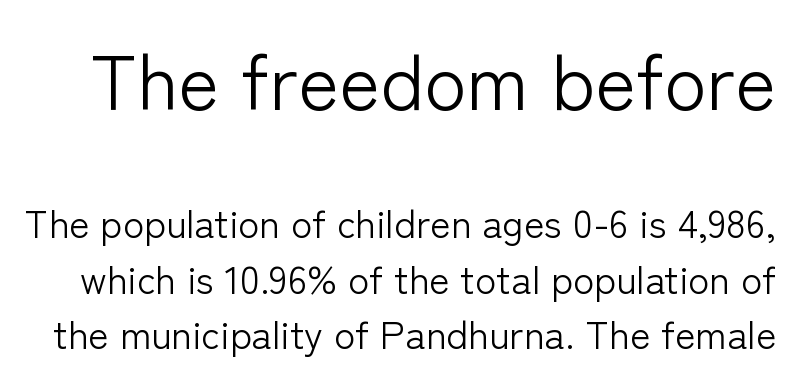
{"serif": "no", "italic": "no", "bold": "no", "weight": "light", "width": "normal", "stroke_contrast": "low", "x_height": "medium", "monospaced": "no", "underline": "no", "line_spacing": "normal", "line_spacing_ratio": 1.42, "letter_spacing": "normal", "letter_spacing_em": 0.0, "larger_block": "first", "size_ratio": 2.0, "glyph_px": 78}
